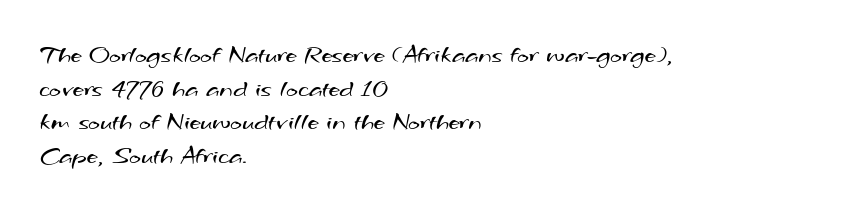
Q: Is the text bold? A: No.
Q: Is the text underlined? A: No.
Q: How is the paragraph aligned? A: Left-aligned.
Q: Is the spacing between letters normal or unusually wide? A: Normal.
Q: Is the spacing between lines tight, normal or loose? A: Normal.
